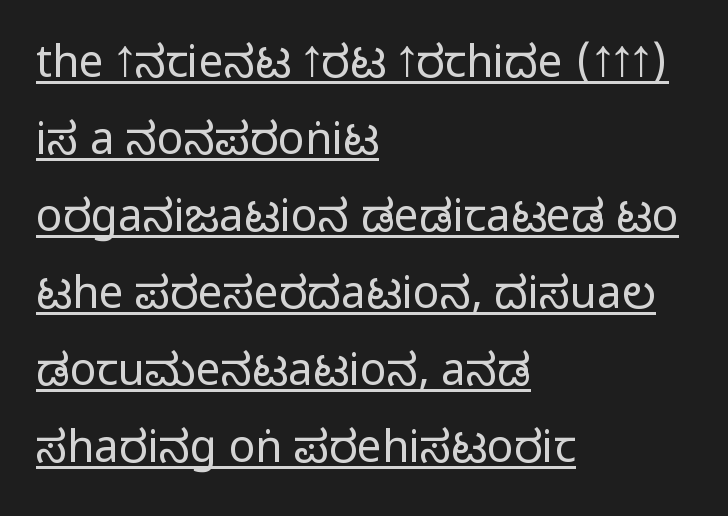
The image shows 44 px condensed sans-serif type, upright; set left-aligned, line spacing 1.75x, normal letter spacing, underlined; medium stroke contrast.
